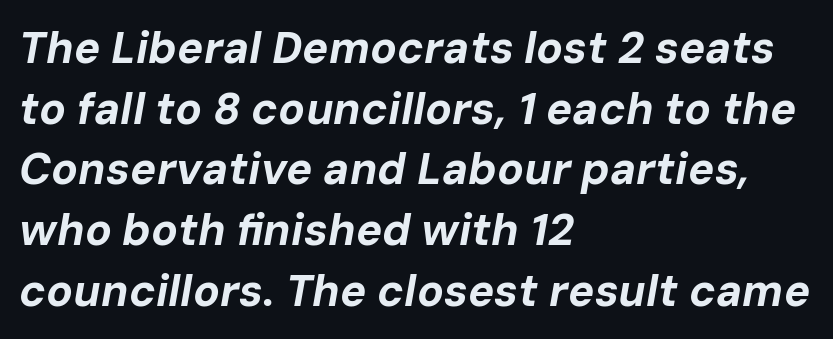
Q: Is the text bold? A: Yes.
Q: Is the text italic (slanted)? A: Yes, it leans right by about 10 degrees.
Q: Is the text underlined? A: No.
Q: How is the paragraph aligned? A: Left-aligned.
Q: Is the spacing between letters normal or unusually wide? A: Normal.
Q: Is the spacing between lines tight, normal or loose? A: Normal.
Q: Width (condensed, normal, or wide)? A: Normal.
Q: Stroke contrast? A: Low.
Q: x-height? A: Medium.
Q: Monospaced? A: No.
